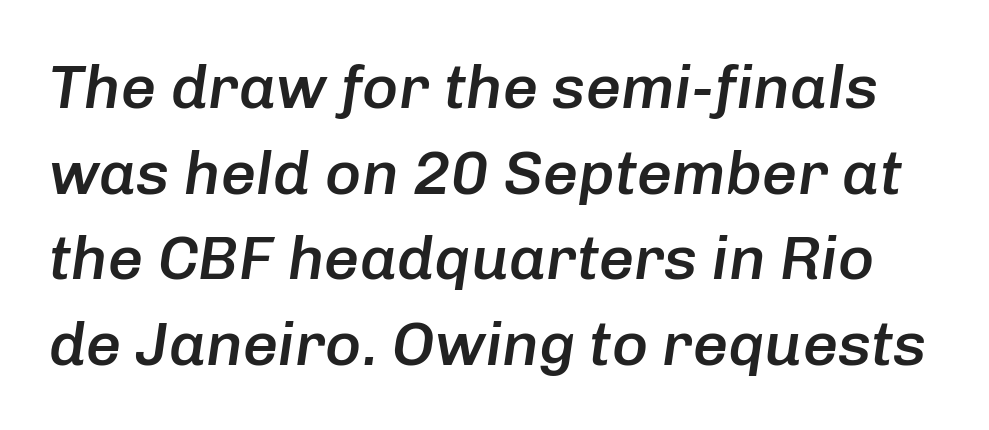
Successive baselines arrive at the customary interval. Note the varied advance widths — an 'i' is clearly narrower than an 'm'. Look at the stroke-to-counter ratio: somewhat heavy, a semibold. Style check: oblique.
